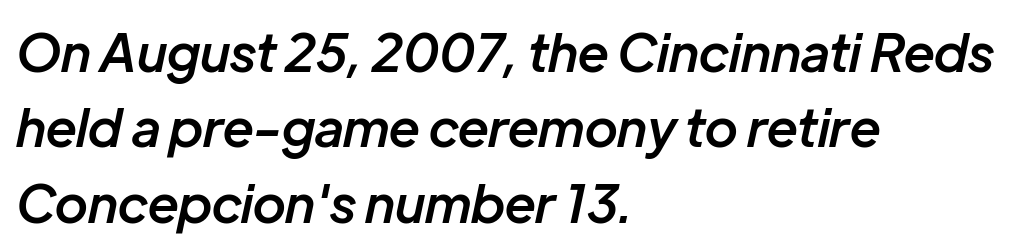
{"italic": "yes", "lean": "right", "slant_degrees": 12, "bold": "semi", "weight": "semibold", "width": "normal", "stroke_contrast": "low", "x_height": "medium", "monospaced": "no", "underline": "no", "align": "left", "line_spacing": "normal", "line_spacing_ratio": 1.45, "letter_spacing": "normal", "letter_spacing_em": 0.0, "glyph_px": 52}
